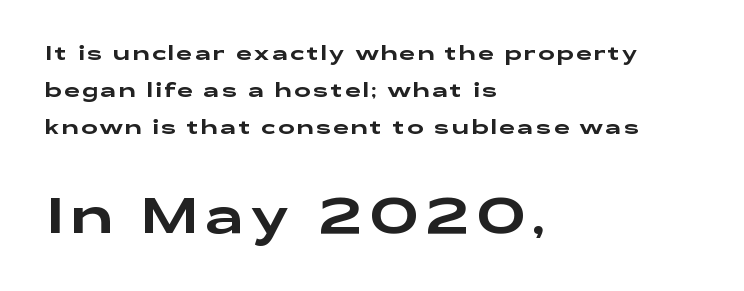
Q: Is the text italic (slanted)? A: No, it is upright.
Q: Is the typeface a serif or a sans-serif typeface? A: Sans-serif.
Q: Is the text underlined? A: No.
Q: How is the paragraph aligned? A: Left-aligned.
Q: Which block of text is set in a larger size, the first (top) or the second (bottom)? A: The second (bottom) one.
Q: Width (condensed, normal, or wide)? A: Wide.
Q: Stroke contrast? A: Low.
Q: x-height? A: Medium.
Q: Monospaced? A: No.
